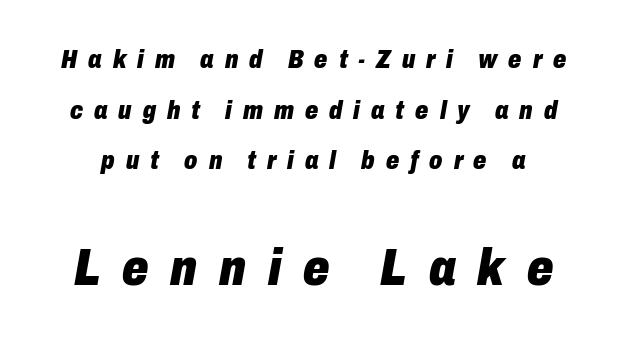
The image shows 52 px heavy, condensed type, italic (leaning right); set loose line spacing (1.95x), unusually wide letter spacing (+0.42 em), not underlined; the second (bottom) block is 2.0x larger; low stroke contrast and a medium x-height.
